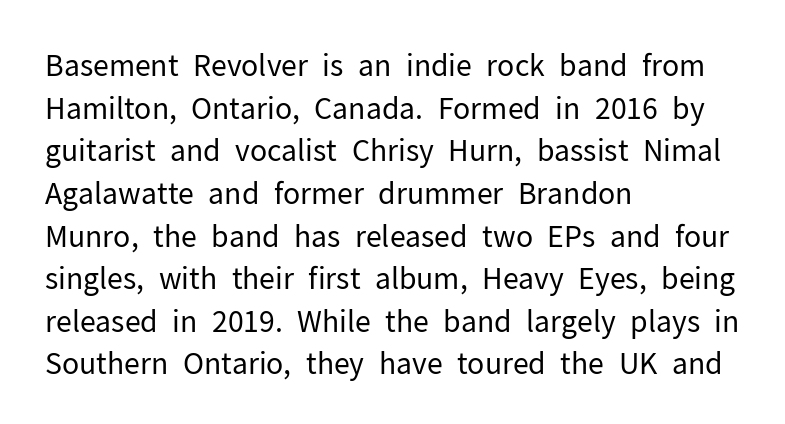
The specimen omits any rule beneath the text block's lines. This is sans-serif lettering, the kind often seen on screens and signage. Horizontally, the lines are justified to the leading edge only. Evenly set lines give the paragraph a standard silhouette. The specimen reads as upright at a glance. Stroke mass is kept to a normal reading level or below.
